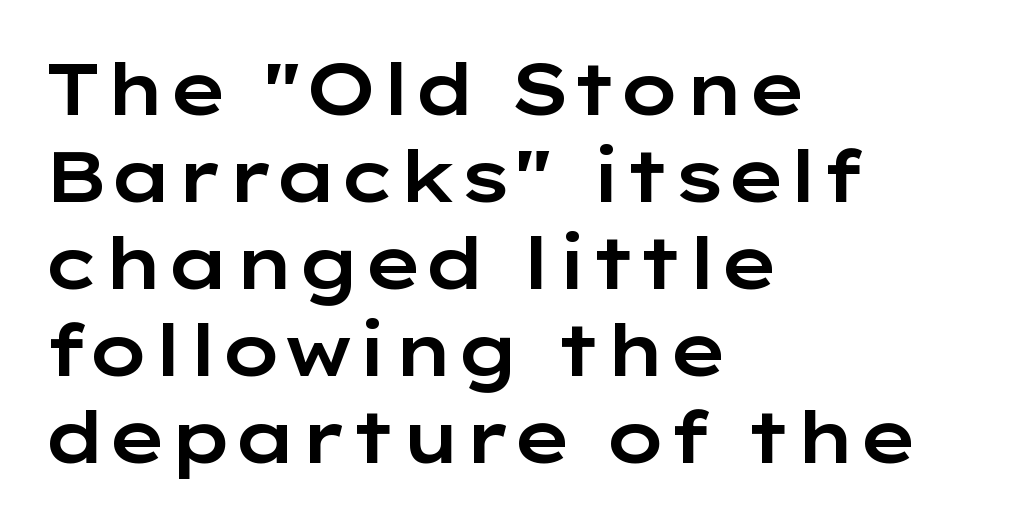
{"serif": "no", "italic": "no", "width": "wide", "stroke_contrast": "low", "x_height": "medium", "monospaced": "no", "underline": "no", "align": "left", "line_spacing_ratio": 1.21, "letter_spacing": "normal", "letter_spacing_em": 0.0, "glyph_px": 72}
